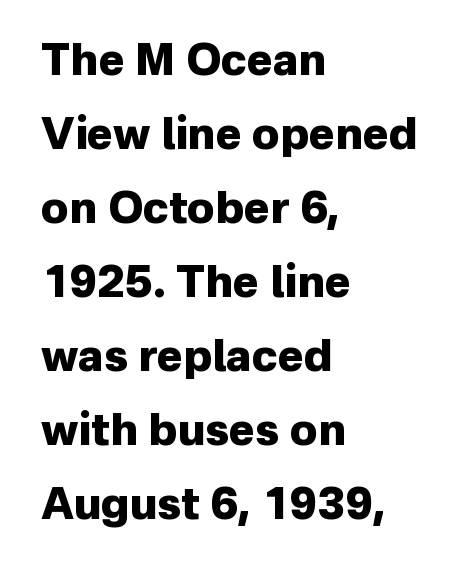
The image shows 44 px heavy sans-serif type, upright; set left-aligned, normal line spacing (1.68x), normal letter spacing, not underlined; low stroke contrast and a medium x-height.
